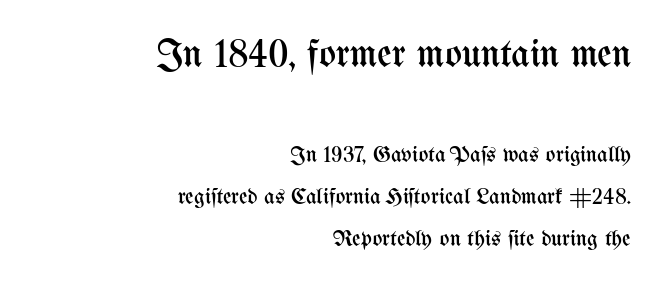
The image shows 40 px regular-weight, condensed type, upright; set right-aligned, line spacing 1.84x, normal letter spacing, not underlined; the first (top) block is 1.74x larger; medium stroke contrast and a medium x-height.
